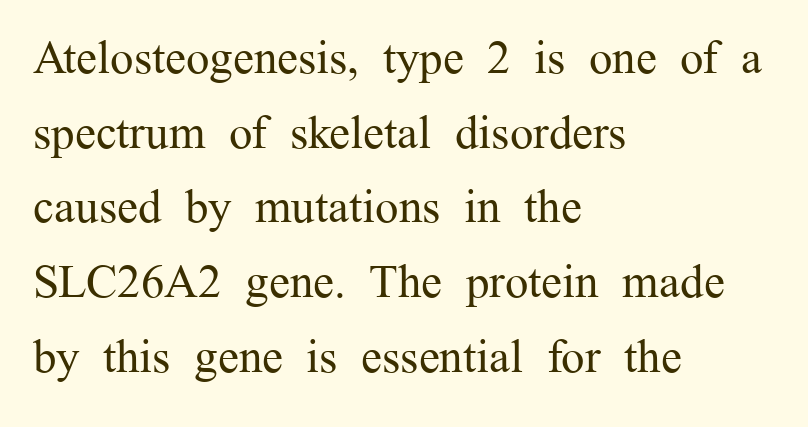
The image shows 47 px regular-weight serif type, upright; set left-aligned, normal line spacing (1.59x), normal letter spacing, not underlined; medium stroke contrast and a medium x-height.
